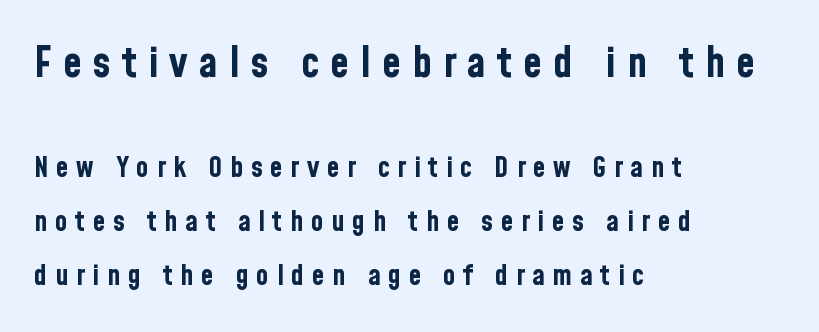
{"serif": "no", "italic": "no", "bold": "yes", "weight": "bold", "width": "condensed", "stroke_contrast": "low", "x_height": "medium", "monospaced": "no", "underline": "no", "align": "left", "line_spacing_ratio": 1.86, "letter_spacing": "wide", "letter_spacing_em": 0.26, "larger_block": "first", "size_ratio": 1.48, "glyph_px": 43}
